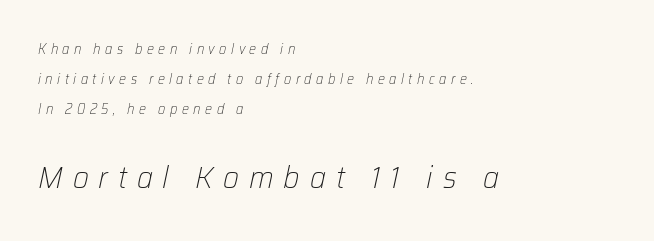
{"italic": "yes", "lean": "right", "slant_degrees": 12, "bold": "no", "weight": "light", "width": "normal", "stroke_contrast": "low", "x_height": "medium", "monospaced": "no", "underline": "no", "align": "left", "line_spacing": "loose", "line_spacing_ratio": 2.13, "letter_spacing": "wide", "letter_spacing_em": 0.32, "larger_block": "second", "size_ratio": 2.21, "glyph_px": 31}
